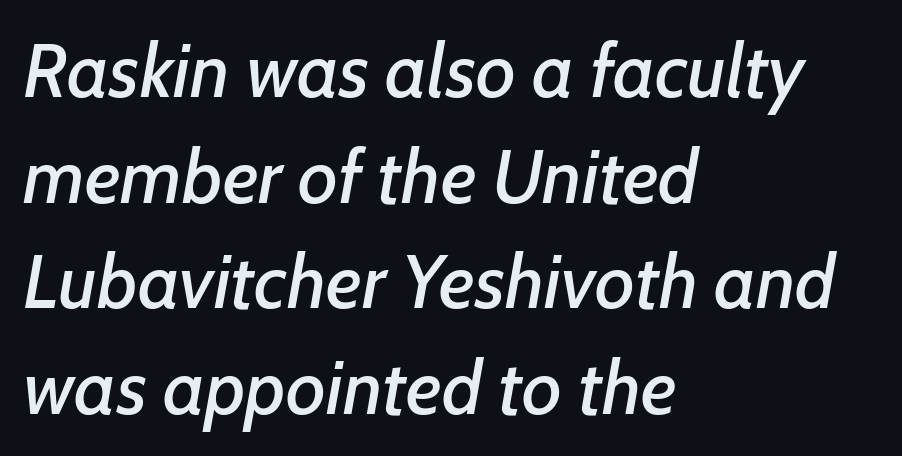
Is this a fixed-width face? No — the glyphs have proportional, varying widths. The passage shown has conventional tracking throughout. Short and long lines alike share a common starting point at left. Leading: standard. Each row of text sits above clean, open space.
